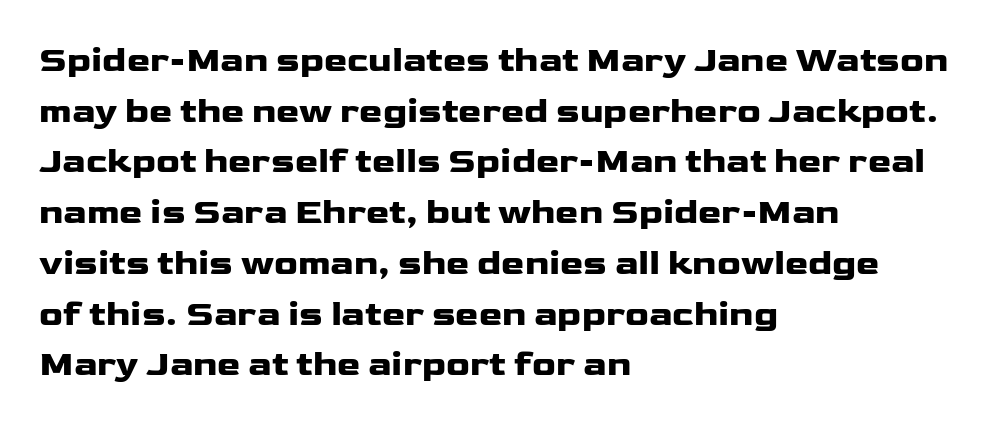
{"serif": "no", "italic": "no", "bold": "yes", "weight": "heavy", "width": "wide", "stroke_contrast": "low", "x_height": "medium", "monospaced": "no", "underline": "no", "align": "left", "line_spacing": "normal", "line_spacing_ratio": 1.45, "letter_spacing": "normal", "letter_spacing_em": 0.0, "glyph_px": 35}
